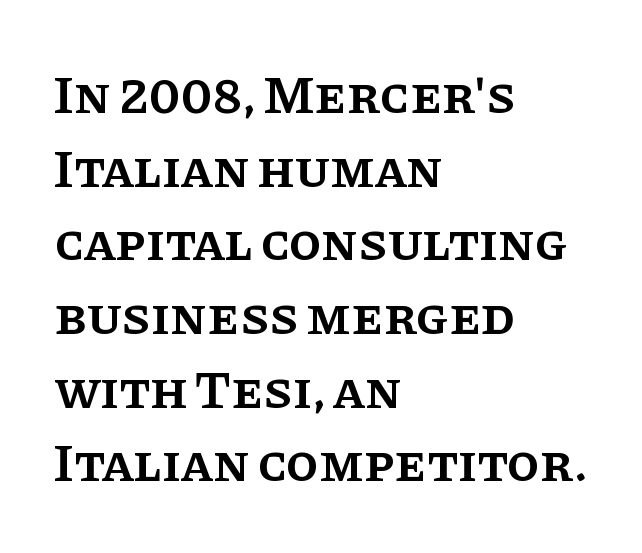
Unlike a clean sans, this face finishes its strokes with serifs. Plain, unruled lines of type. The axis of the letterforms is exactly vertical. In terms of weight, the rendering is demibold, just under bold.
